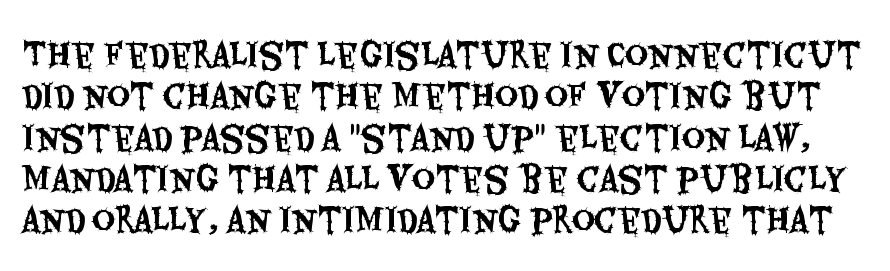
{"serif": "no", "italic": "no", "width": "condensed", "stroke_contrast": "medium", "x_height": "large", "monospaced": "no", "underline": "no", "line_spacing": "normal", "line_spacing_ratio": 1.29, "letter_spacing": "normal", "letter_spacing_em": 0.0, "glyph_px": 32}
